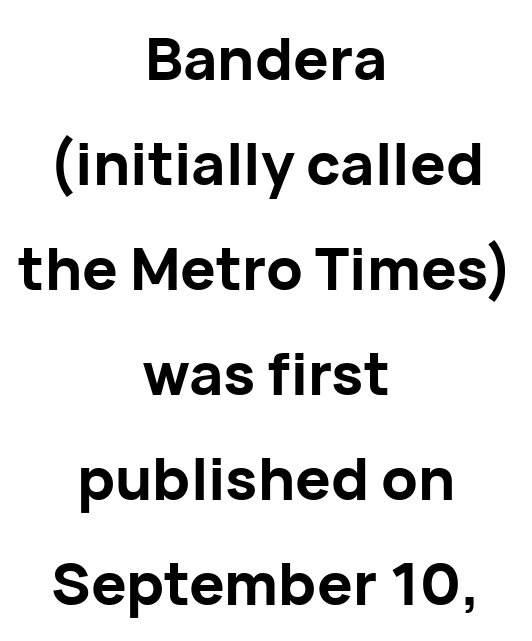
The gap between lines stays unmarked. The horizontal fit of the characters is conventional and even. The rendering uses natural spacing where letterforms have individual widths. Grotesque or geometric, the face here clearly has no serifs.
